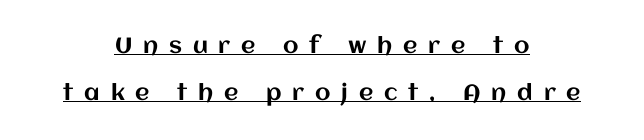
The image shows 22 px text type, upright; set centered, loose line spacing (2.12x), unusually wide letter spacing (+0.49 em), underlined.
